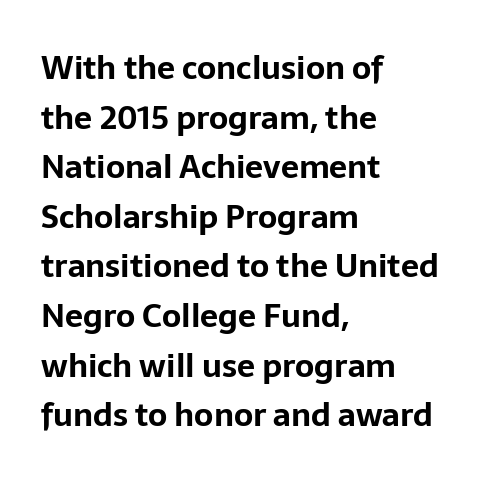
The image shows 32 px bold sans-serif type, upright; set left-aligned, normal line spacing (1.55x), normal letter spacing, not underlined; low stroke contrast and a medium x-height.
